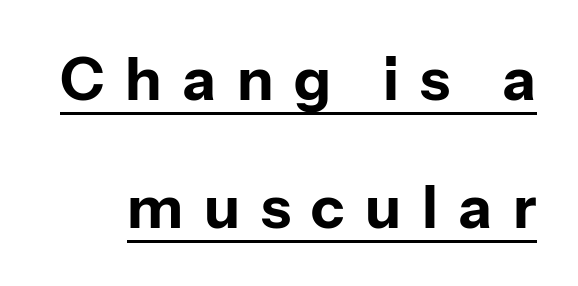
Substantial extra tracking has been applied to these lines. Leading is clearly above the norm, producing a sparse column. These words are printed bold, with thick strokes throughout. The lettering is marked with a stroke running underneath it. Proportional: the letters do not fall into vertical columns.
